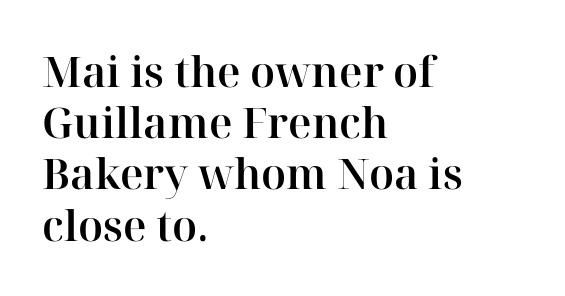
Caption: multi-line text, flush left, ragged right. The designer went with a serif here, giving each stem small feet. The face used here is rendered with its standard letterfit. The letters advance in unequal steps, a hallmark of proportional type. Italic: no, the glyphs are upright roman. Lines of text with bare space underneath.
